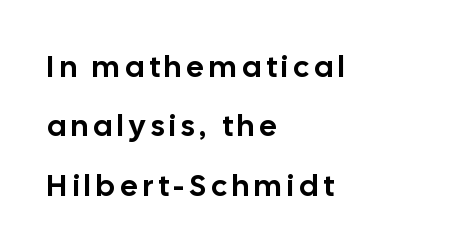
{"serif": "no", "italic": "no", "width": "normal", "stroke_contrast": "low", "x_height": "medium", "monospaced": "no", "underline": "no", "align": "left", "line_spacing": "loose", "line_spacing_ratio": 1.98, "glyph_px": 30}
